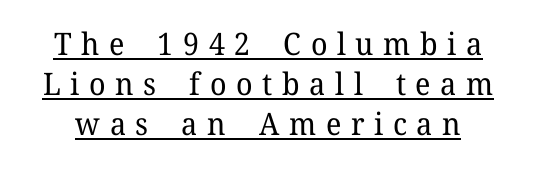
Q: Is the text bold? A: No.
Q: Is the text italic (slanted)? A: No, it is upright.
Q: Is the typeface a serif or a sans-serif typeface? A: Serif.
Q: Is the text underlined? A: Yes.
Q: Is the spacing between letters normal or unusually wide? A: Unusually wide.
Q: Is the spacing between lines tight, normal or loose? A: Normal.
Q: Width (condensed, normal, or wide)? A: Normal.
Q: Stroke contrast? A: Low.
Q: x-height? A: Medium.
Q: Monospaced? A: No.
